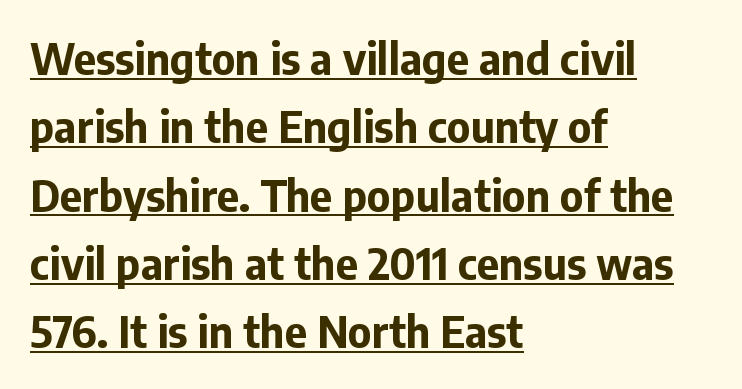
{"serif": "no", "italic": "no", "bold": "yes", "weight": "bold", "width": "normal", "stroke_contrast": "low", "x_height": "medium", "monospaced": "no", "underline": "yes", "align": "left", "line_spacing": "normal", "line_spacing_ratio": 1.59, "letter_spacing": "normal", "letter_spacing_em": 0.0, "glyph_px": 43}
